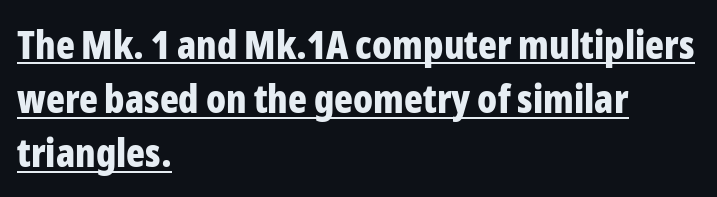
{"serif": "no", "italic": "no", "bold": "yes", "weight": "bold", "width": "condensed", "stroke_contrast": "low", "x_height": "medium", "monospaced": "no", "underline": "yes", "align": "left", "line_spacing": "normal", "line_spacing_ratio": 1.39, "letter_spacing": "normal", "letter_spacing_em": 0.0, "glyph_px": 39}
